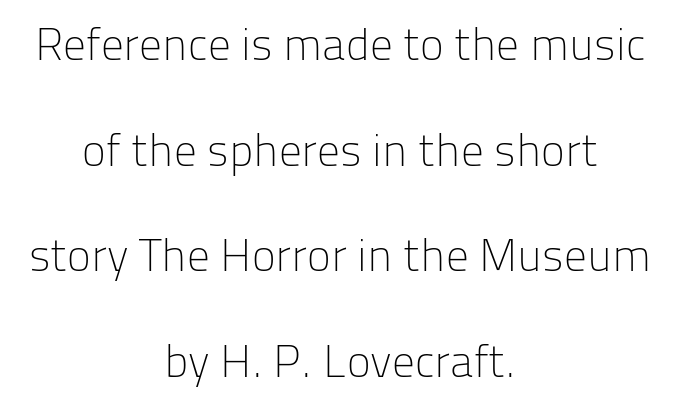
Q: Is the text bold? A: No.
Q: Is the text italic (slanted)? A: No, it is upright.
Q: Is the typeface a serif or a sans-serif typeface? A: Sans-serif.
Q: Is the text underlined? A: No.
Q: How is the paragraph aligned? A: Centered.
Q: Is the spacing between letters normal or unusually wide? A: Normal.
Q: Is the spacing between lines tight, normal or loose? A: Loose.
Q: Width (condensed, normal, or wide)? A: Normal.
Q: Stroke contrast? A: Low.
Q: x-height? A: Medium.
Q: Monospaced? A: No.
